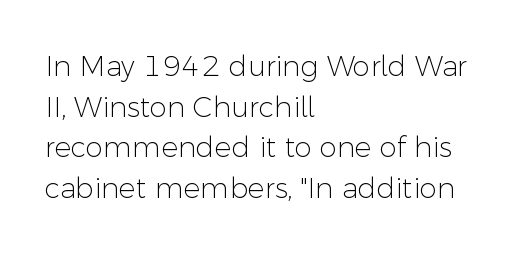
Bare-footed words on every line. You could not count columns in this text — the font is proportionally spaced. Which margin do the lines hug? The left one — the right edge is uneven. Ink coverage per letter is moderate at most.
